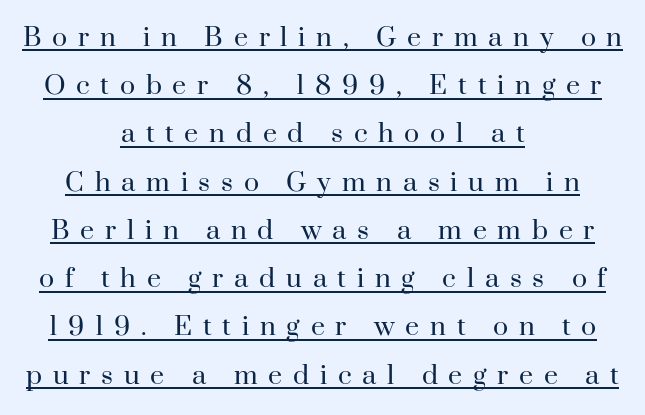
The font is comparable to plain body text, perhaps lighter. The rendered words wear a rule along their underside. The rendering inserts visible extra space after every character. A roman cut, with each character standing at attention. You could fit nearly another row in the gap between these rows. Leftover space on each line is divided equally before and after the words.
